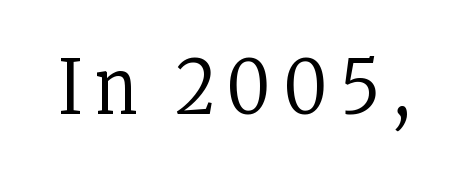
{"serif": "yes", "italic": "no", "bold": "no", "weight": "regular", "width": "condensed", "stroke_contrast": "low", "x_height": "medium", "monospaced": "no", "underline": "no", "glyph_px": 76}
